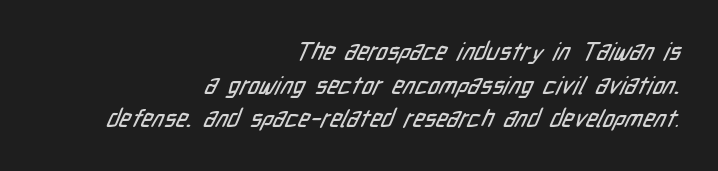
The image shows 24 px text type; set right-aligned, normal line spacing (1.4x), normal letter spacing, not underlined.
